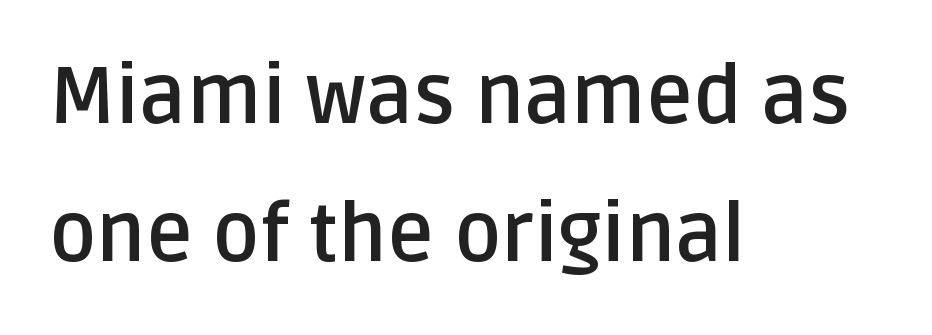
Q: Is the text bold? A: Yes.
Q: Is the text italic (slanted)? A: No, it is upright.
Q: Is the typeface a serif or a sans-serif typeface? A: Sans-serif.
Q: Is the text underlined? A: No.
Q: How is the paragraph aligned? A: Left-aligned.
Q: Is the spacing between letters normal or unusually wide? A: Normal.
Q: Width (condensed, normal, or wide)? A: Normal.
Q: Stroke contrast? A: Low.
Q: x-height? A: Large.
Q: Monospaced? A: No.
